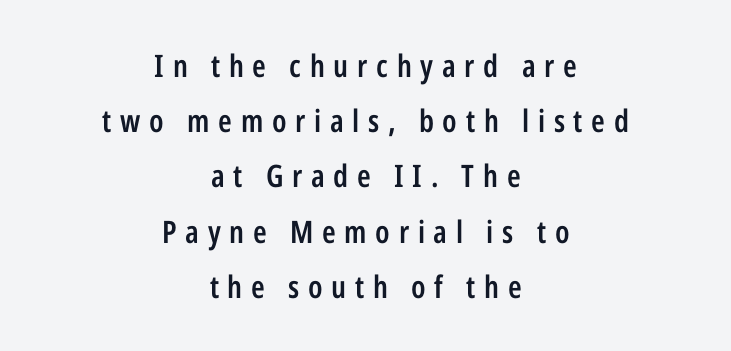
{"serif": "no", "italic": "no", "bold": "semi", "weight": "semibold", "width": "condensed", "stroke_contrast": "low", "x_height": "medium", "monospaced": "no", "underline": "no", "align": "center", "line_spacing_ratio": 1.78, "letter_spacing": "wide", "letter_spacing_em": 0.28, "glyph_px": 31}
